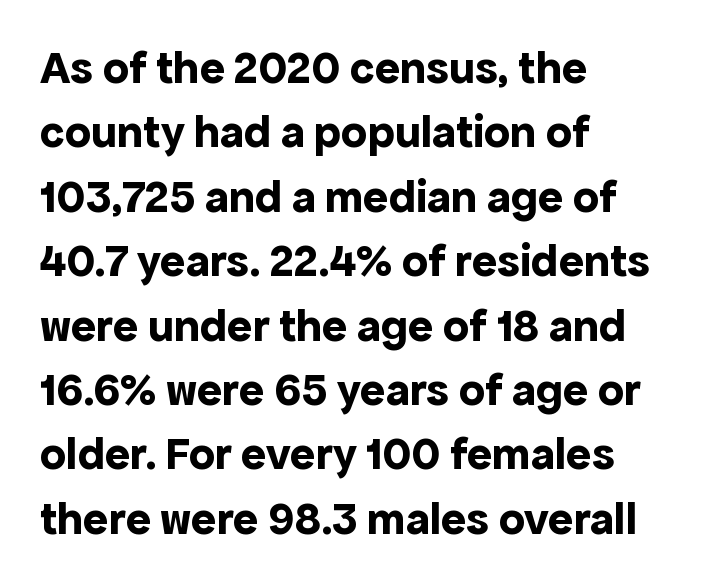
The image shows 47 px bold sans-serif type, upright; set left-aligned, normal line spacing (1.37x), normal letter spacing, not underlined; a medium x-height.
